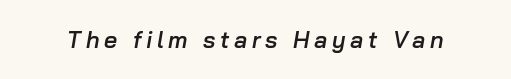
{"italic": "yes", "lean": "right", "slant_degrees": 10, "bold": "semi", "underline": "no", "letter_spacing": "wide", "letter_spacing_em": 0.2, "glyph_px": 23}
